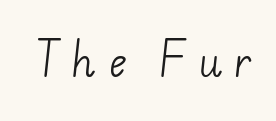
The image shows 39 px light sans-serif type; set unusually wide letter spacing (+0.29 em), not underlined; low stroke contrast and a small x-height.
